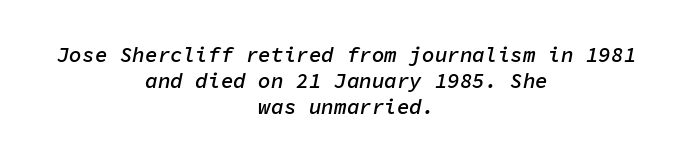
Q: Is the text bold? A: Semi-bold.
Q: Is the text italic (slanted)? A: Yes, it leans right by about 11 degrees.
Q: Is the text underlined? A: No.
Q: How is the paragraph aligned? A: Centered.
Q: Is the spacing between letters normal or unusually wide? A: Normal.
